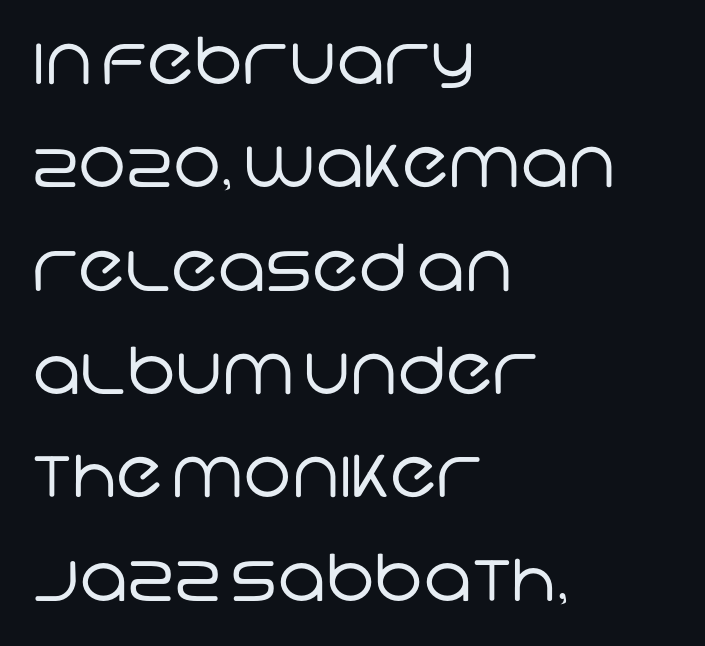
One glance says typical: line gaps are just what's usual. The area under the type is left untouched. All the whitespace from short lines collects on the right. Examine the stroke ends and you'll find no serifs. Spacing verdict: proportional, widths tailored to each character.
